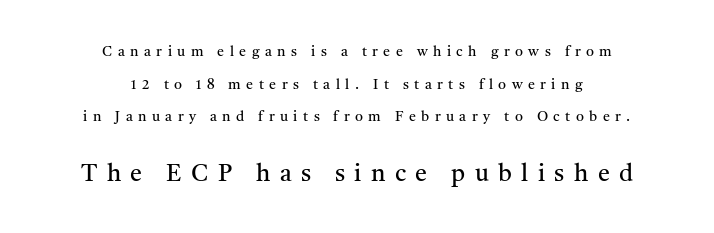
The image shows 24 px text type, upright; set centered, loose line spacing (2.33x), unusually wide letter spacing (+0.39 em), not underlined; the second (bottom) block is 1.71x larger.
